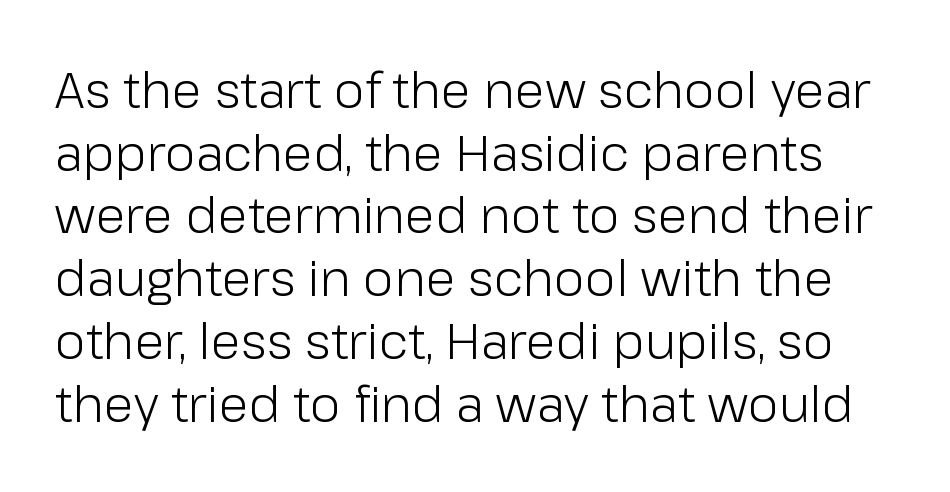
The image shows 49 px light sans-serif type, upright; set normal line spacing (1.28x), normal letter spacing, not underlined; low stroke contrast and a medium x-height.
